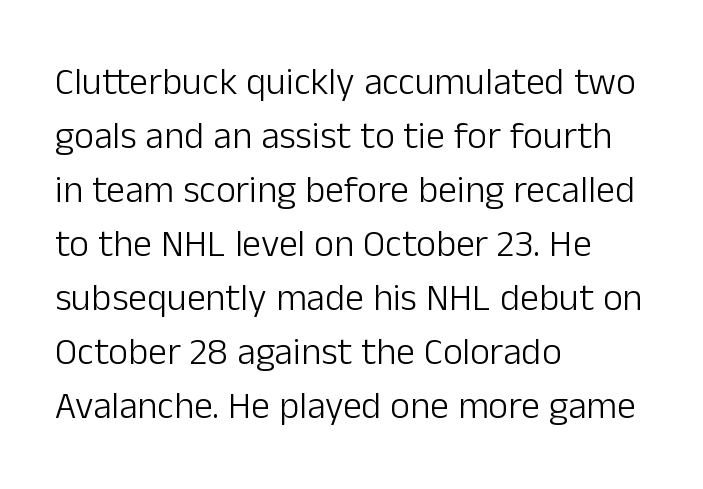
The image shows 38 px light sans-serif type, upright; set left-aligned, normal line spacing (1.42x), normal letter spacing, not underlined; low stroke contrast and a medium x-height.
